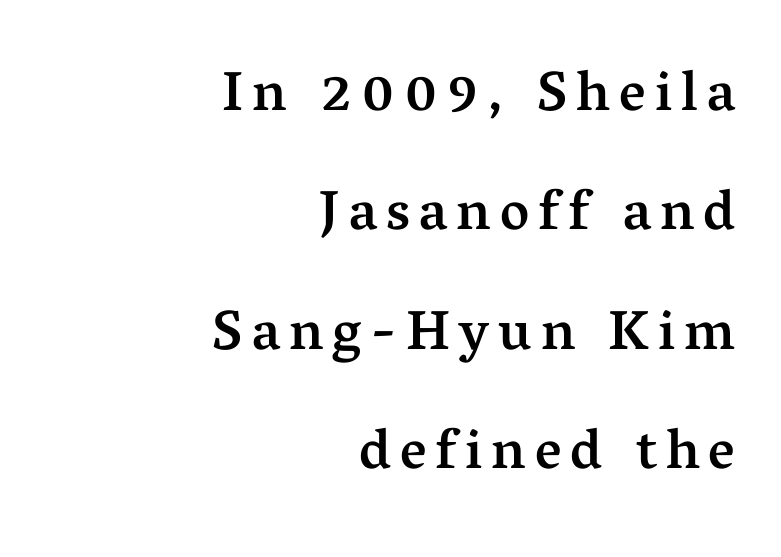
The image shows 56 px semibold serif type, upright; set right-aligned, loose line spacing (2.13x), not underlined; medium stroke contrast and a medium x-height.
